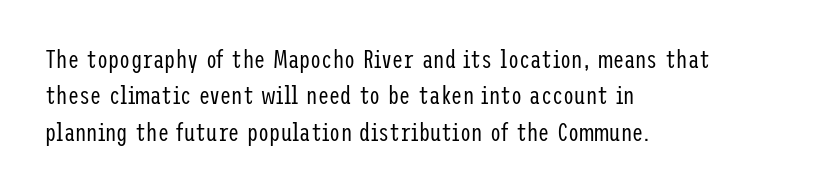
Q: Is the text bold? A: No.
Q: Is the text italic (slanted)? A: No, it is upright.
Q: Is the text underlined? A: No.
Q: How is the paragraph aligned? A: Left-aligned.
Q: Is the spacing between letters normal or unusually wide? A: Normal.
Q: Is the spacing between lines tight, normal or loose? A: Normal.
